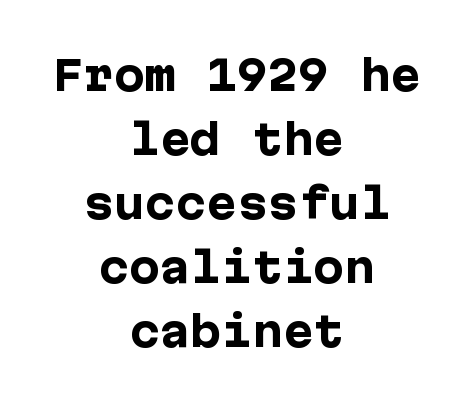
Q: Is the text bold? A: Yes.
Q: Is the text italic (slanted)? A: No, it is upright.
Q: Is the typeface a serif or a sans-serif typeface? A: Sans-serif.
Q: Is the text underlined? A: No.
Q: How is the paragraph aligned? A: Centered.
Q: Is the spacing between letters normal or unusually wide? A: Normal.
Q: Is the spacing between lines tight, normal or loose? A: Normal.
Q: Width (condensed, normal, or wide)? A: Normal.
Q: Stroke contrast? A: Low.
Q: x-height? A: Medium.
